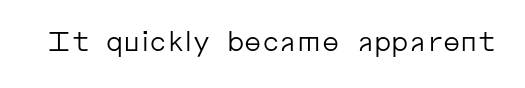
Q: Is the text bold? A: No.
Q: Is the text italic (slanted)? A: No, it is upright.
Q: Is the text underlined? A: No.
Q: Is the spacing between letters normal or unusually wide? A: Normal.
